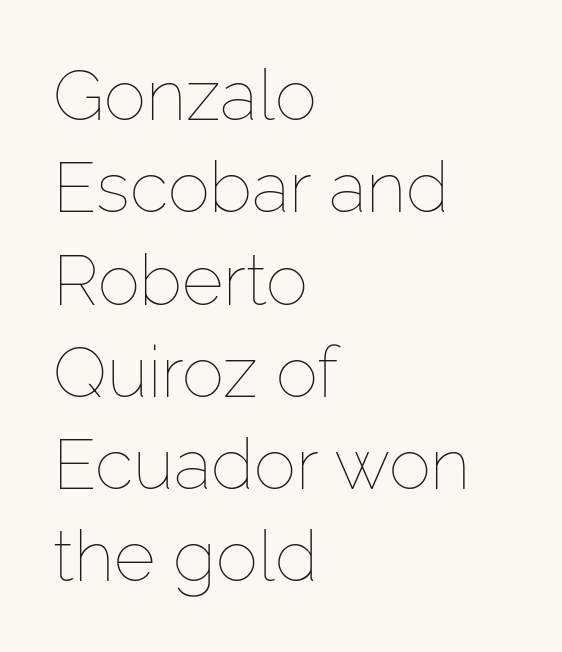
Proportional: the letters do not fall into vertical columns. Each stroke keeps to a modest, everyday thickness or less. Does the leading feel generous? No, just average. Decoration check: the copy has no underline. Default kerning and tracking; the words read as compact shapes.
